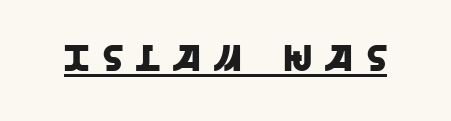
Q: Is the text italic (slanted)? A: No, it is upright.
Q: Is the typeface a serif or a sans-serif typeface? A: Sans-serif.
Q: Is the text underlined? A: Yes.
Q: Is the spacing between letters normal or unusually wide? A: Unusually wide.
Q: Width (condensed, normal, or wide)? A: Normal.
Q: x-height? A: Large.
Q: Monospaced? A: No.
